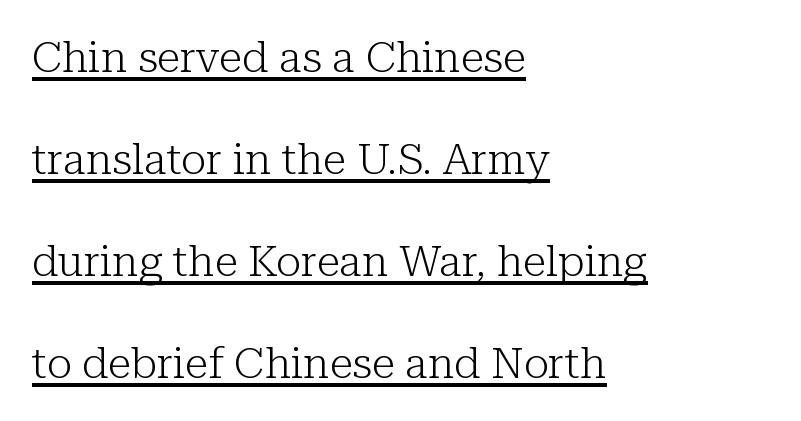
The image shows 43 px light serif type, upright; set left-aligned, loose line spacing (2.37x), normal letter spacing, underlined; low stroke contrast and a medium x-height.
